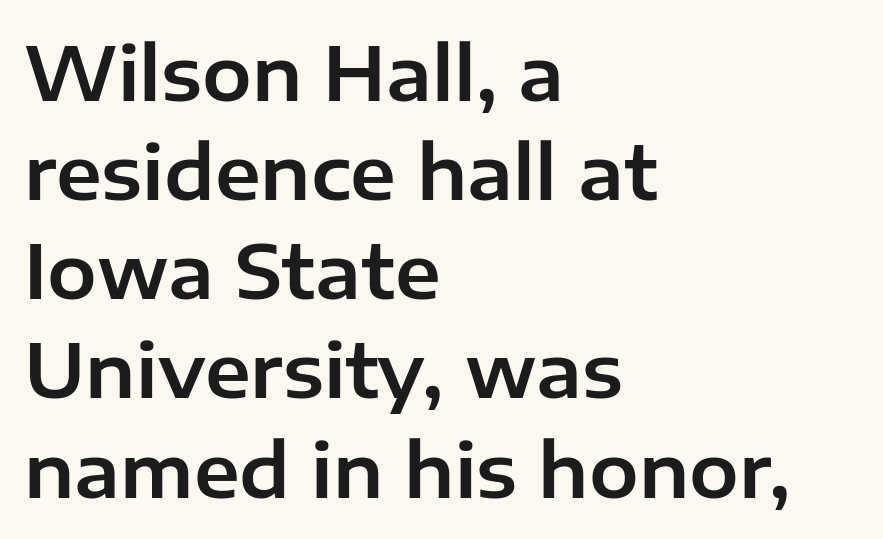
Q: Is the text italic (slanted)? A: No, it is upright.
Q: Is the typeface a serif or a sans-serif typeface? A: Sans-serif.
Q: Is the text underlined? A: No.
Q: How is the paragraph aligned? A: Left-aligned.
Q: Is the spacing between letters normal or unusually wide? A: Normal.
Q: Is the spacing between lines tight, normal or loose? A: Normal.
Q: Width (condensed, normal, or wide)? A: Normal.
Q: Stroke contrast? A: Low.
Q: x-height? A: Medium.
Q: Monospaced? A: No.
